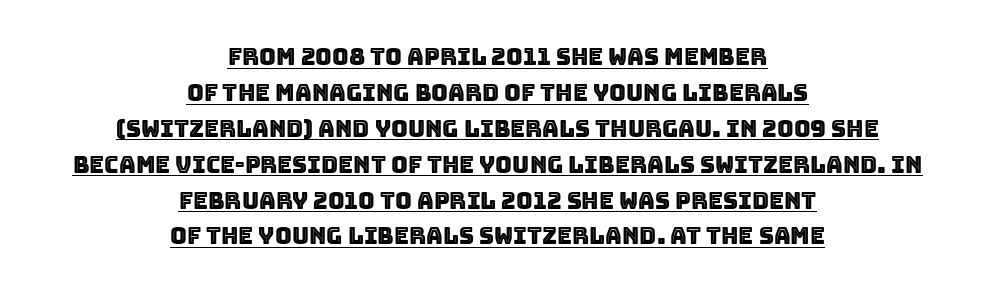
The image shows 23 px text type, upright; set centered, normal line spacing (1.56x), normal letter spacing, underlined.
